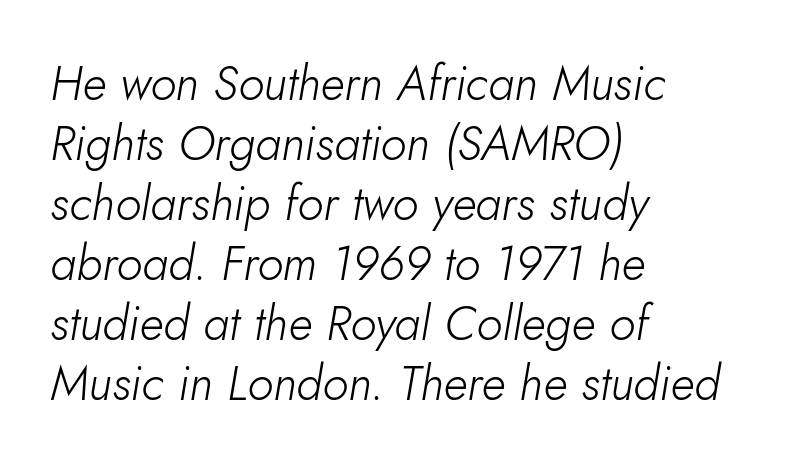
The image shows 48 px light type, italic (leaning right); set left-aligned, normal line spacing (1.25x), normal letter spacing, not underlined; low stroke contrast and a small x-height.
